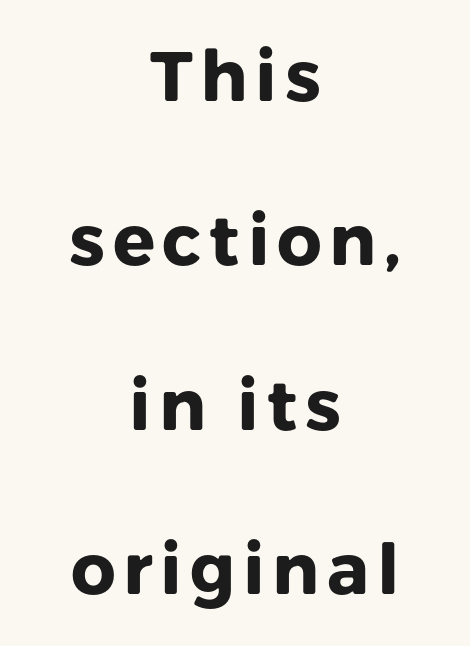
Q: Is the text bold? A: Yes.
Q: Is the text italic (slanted)? A: No, it is upright.
Q: Is the typeface a serif or a sans-serif typeface? A: Sans-serif.
Q: Is the text underlined? A: No.
Q: How is the paragraph aligned? A: Centered.
Q: Is the spacing between lines tight, normal or loose? A: Loose.
Q: Width (condensed, normal, or wide)? A: Normal.
Q: Stroke contrast? A: Low.
Q: x-height? A: Medium.
Q: Monospaced? A: No.
